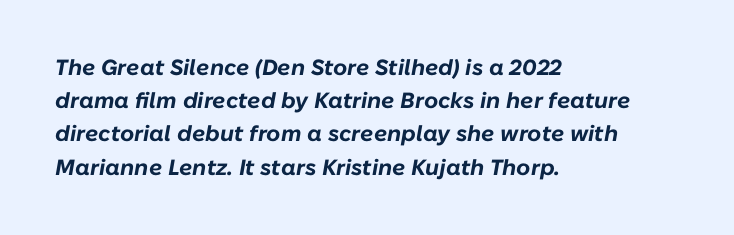
Students, note that the glyphs here touch the page at normal intervals. The line-height multiplier appears to be the usual default. I'd describe the lettering as bold — thick and assertive. The glyphs are unaccompanied by any horizontal stroke below them. The setting favours the left margin, as ordinary paragraphs usually do.
